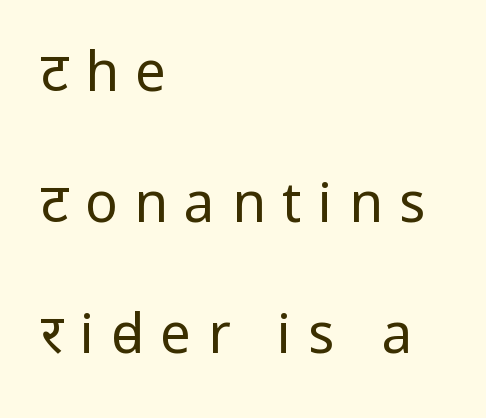
{"serif": "no", "italic": "no", "bold": "no", "weight": "regular", "width": "condensed", "stroke_contrast": "low", "x_height": "large", "monospaced": "no", "underline": "no", "align": "left", "line_spacing": "loose", "line_spacing_ratio": 2.43, "letter_spacing": "wide", "letter_spacing_em": 0.31, "glyph_px": 54}
